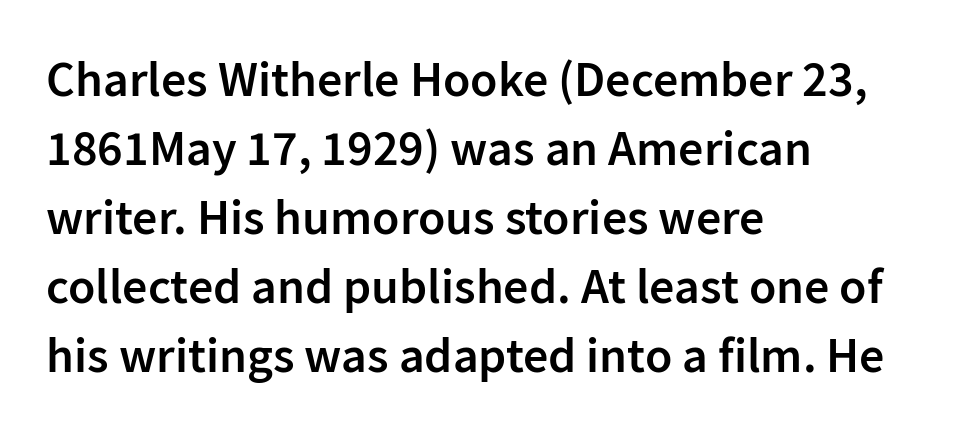
Q: Is the text bold? A: Semi-bold.
Q: Is the text italic (slanted)? A: No, it is upright.
Q: Is the typeface a serif or a sans-serif typeface? A: Sans-serif.
Q: Is the text underlined? A: No.
Q: How is the paragraph aligned? A: Left-aligned.
Q: Is the spacing between letters normal or unusually wide? A: Normal.
Q: Is the spacing between lines tight, normal or loose? A: Normal.
Q: Width (condensed, normal, or wide)? A: Normal.
Q: Stroke contrast? A: Low.
Q: x-height? A: Medium.
Q: Monospaced? A: No.
